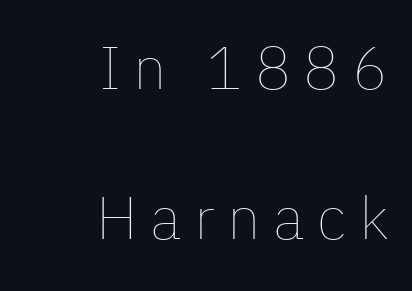
The image shows 60 px thin type, upright; set right-aligned, loose line spacing (2.5x), unusually wide letter spacing (+0.21 em), not underlined; low stroke contrast and a medium x-height.
